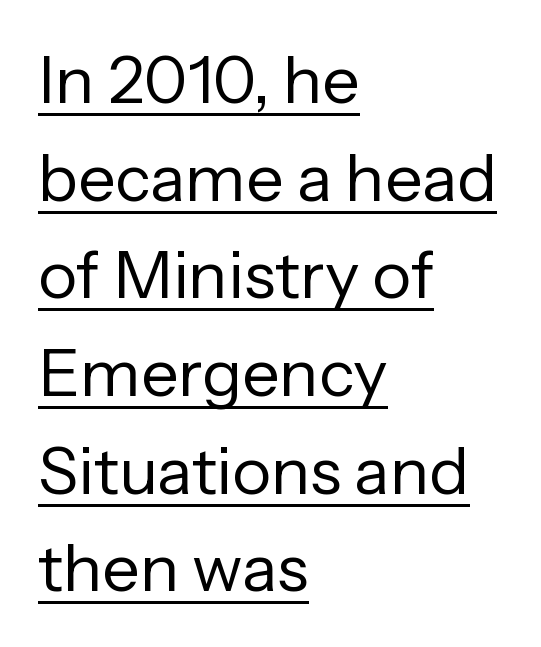
Caption: face not bold, strokes unweighted. Nothing sits at the stroke ends, so this counts as sans-serif. Do the characters align in a grid? No, the font is proportional. A rule runs beneath these lines of type. Caption: multi-line text, flush left, ragged right. The space between consecutive lines is moderate.
